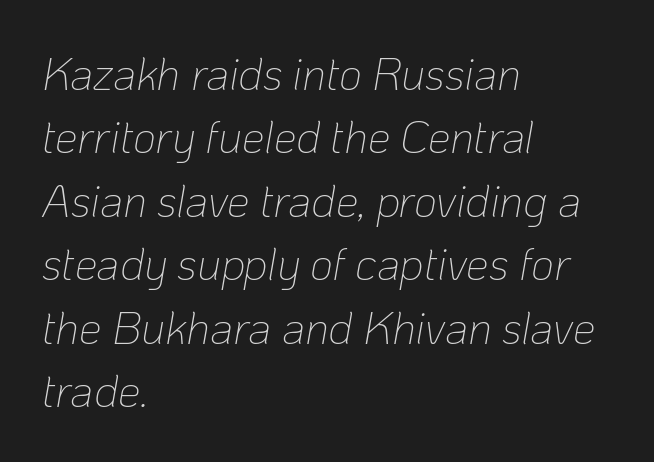
The rag falls on the right side of this text block. Stroke thickness stays within the range of a standard reading face or lighter. This sample has the flowing, uneven cadence of proportional lettering. This rendering features lettering with no underline. The glyphs look as if they've been sheared to an angle.
